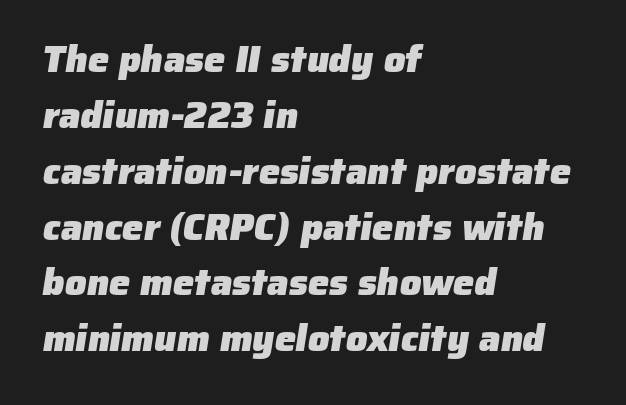
Q: Is the text bold? A: Yes.
Q: Is the typeface a serif or a sans-serif typeface? A: Sans-serif.
Q: Is the text underlined? A: No.
Q: How is the paragraph aligned? A: Left-aligned.
Q: Is the spacing between letters normal or unusually wide? A: Normal.
Q: Is the spacing between lines tight, normal or loose? A: Normal.
Q: Width (condensed, normal, or wide)? A: Normal.
Q: Stroke contrast? A: Low.
Q: x-height? A: Medium.
Q: Monospaced? A: No.
